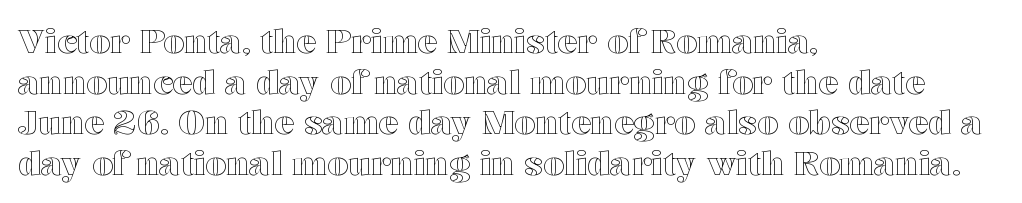
The image shows 33 px wide type, upright; set left-aligned, line spacing 1.23x, normal letter spacing, not underlined; a medium x-height.
